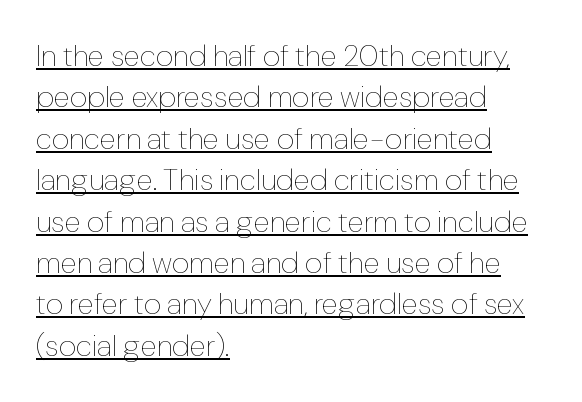
{"italic": "no", "bold": "no", "weight": "thin", "width": "normal", "stroke_contrast": "low", "x_height": "medium", "monospaced": "no", "underline": "yes", "align": "left", "line_spacing": "normal", "line_spacing_ratio": 1.38, "letter_spacing": "normal", "letter_spacing_em": 0.0, "glyph_px": 30}
